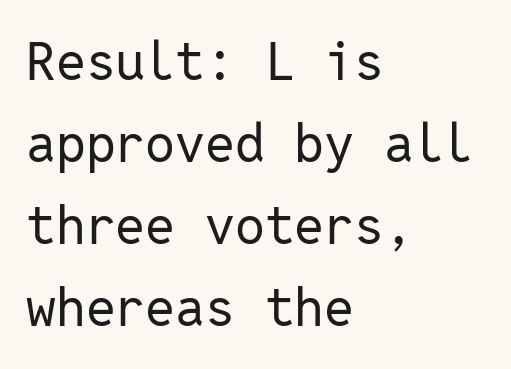
The image shows 53 px regular-weight sans-serif type, upright, monospaced; set left-aligned, normal line spacing (1.55x), normal letter spacing, not underlined; low stroke contrast and a medium x-height.
